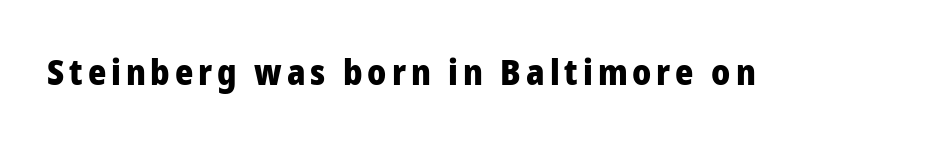
Q: Is the text bold? A: Yes.
Q: Is the text italic (slanted)? A: No, it is upright.
Q: Is the typeface a serif or a sans-serif typeface? A: Sans-serif.
Q: Is the text underlined? A: No.
Q: Width (condensed, normal, or wide)? A: Normal.
Q: Stroke contrast? A: Low.
Q: x-height? A: Medium.
Q: Monospaced? A: No.
